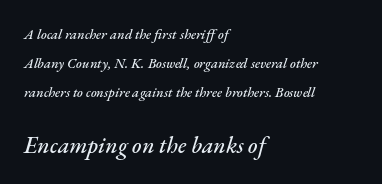
The rendering enlarges the type as you move from the upper chunk to the lower. Tracking value appears to be zero — textbook default spacing. The vertical gap from one line to the next is large. The rendering applies a slant to the glyphs. The rag falls on the right side of this text block.
